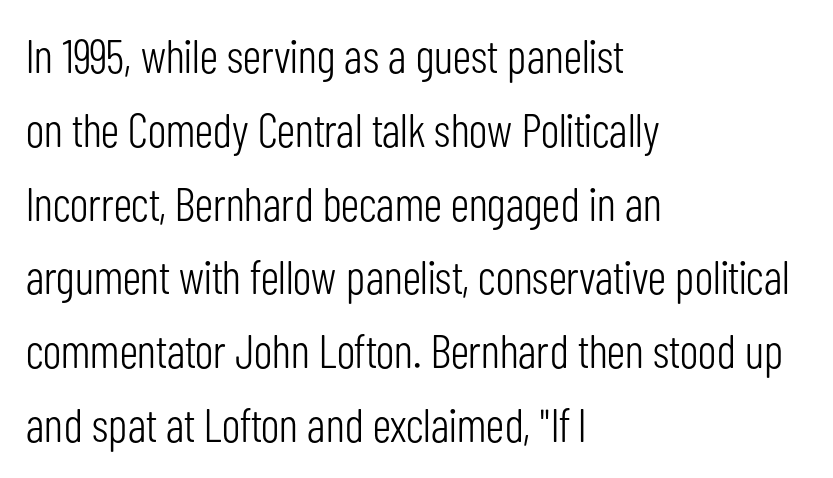
{"serif": "no", "italic": "no", "bold": "no", "weight": "light", "width": "condensed", "stroke_contrast": "low", "x_height": "medium", "monospaced": "no", "underline": "no", "align": "left", "line_spacing": "normal", "line_spacing_ratio": 1.57, "letter_spacing": "normal", "letter_spacing_em": 0.0, "glyph_px": 47}
